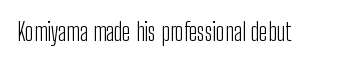
{"italic": "no", "bold": "no", "underline": "no", "letter_spacing": "normal", "letter_spacing_em": 0.0, "glyph_px": 24}
